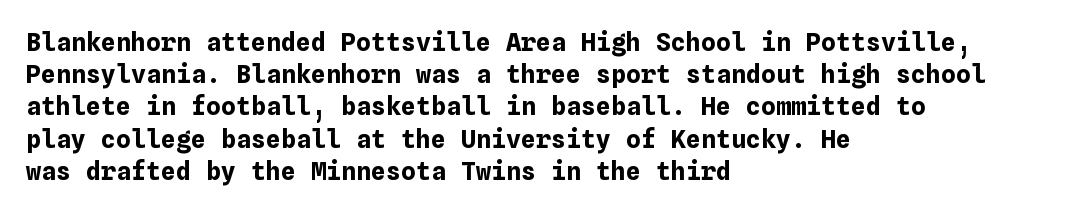
The lines sit at an ordinary, default distance from one another. Italic? Not at all — the glyphs are vertical. This rendering leaves character spacing at its baseline value. A student would call this left alignment; a typographer would say flush left, rag right.
